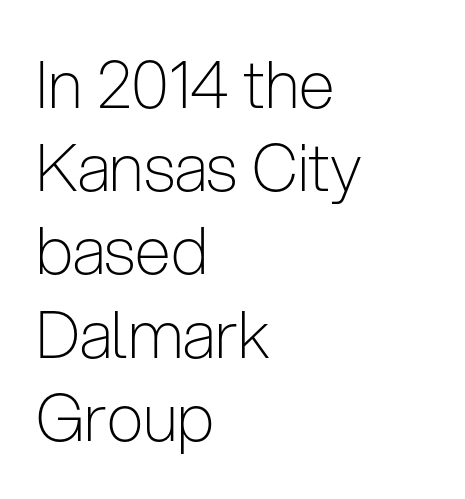
The image shows 65 px light, condensed sans-serif type, upright; set left-aligned, normal line spacing (1.28x), normal letter spacing, not underlined; low stroke contrast and a medium x-height.
